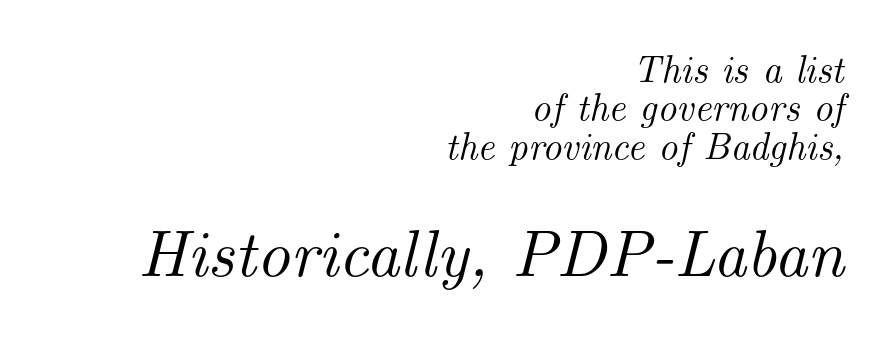
The image shows 66 px serif type, italic (leaning right); set right-aligned, tight line spacing (1.01x), normal letter spacing, not underlined; the second (bottom) block is 1.74x larger; medium stroke contrast and a small x-height.
